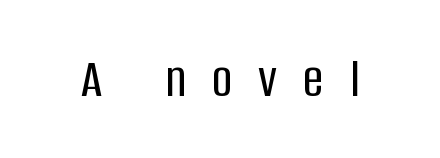
The face used here is proportionally spaced, like ordinary book or web type. In terms of letterform style, serifs are entirely absent. The zone under the glyphs is completely vacant. The gaps between neighbouring characters are conspicuously large.
